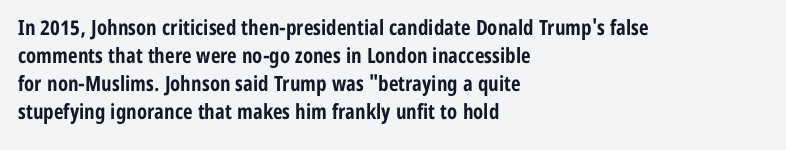
{"italic": "no", "bold": "yes", "underline": "no", "align": "left", "line_spacing": "normal", "line_spacing_ratio": 1.34, "letter_spacing": "normal", "letter_spacing_em": 0.0, "glyph_px": 21}
